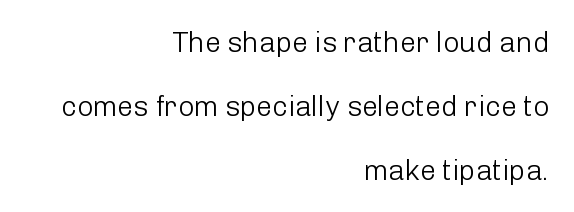
{"serif": "no", "italic": "no", "bold": "no", "weight": "light", "width": "normal", "stroke_contrast": "low", "x_height": "medium", "monospaced": "no", "underline": "no", "align": "right", "line_spacing": "loose", "line_spacing_ratio": 2.28, "letter_spacing": "normal", "letter_spacing_em": 0.0, "glyph_px": 28}
